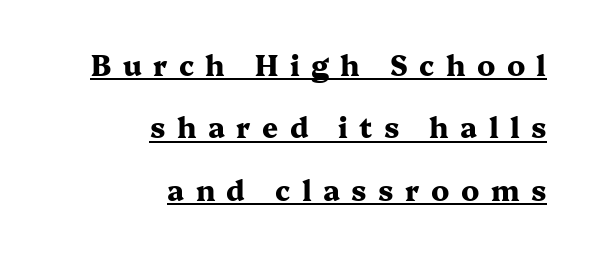
The image shows 28 px heavy, wide serif type, upright; set right-aligned, loose line spacing (2.23x), unusually wide letter spacing (+0.41 em), underlined; medium stroke contrast and a medium x-height.
